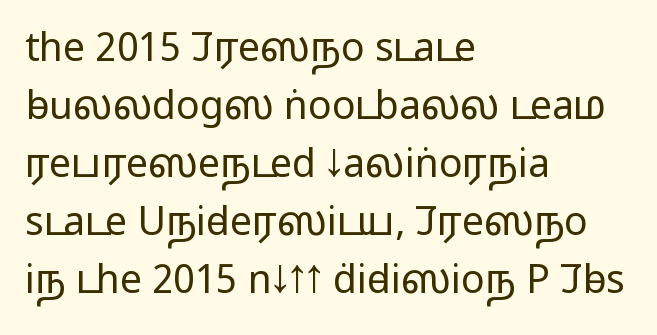
{"serif": "no", "italic": "no", "bold": "no", "weight": "regular", "width": "wide", "stroke_contrast": "low", "x_height": "medium", "monospaced": "no", "underline": "no", "align": "left", "line_spacing": "normal", "line_spacing_ratio": 1.49, "letter_spacing": "normal", "letter_spacing_em": 0.0, "glyph_px": 39}
